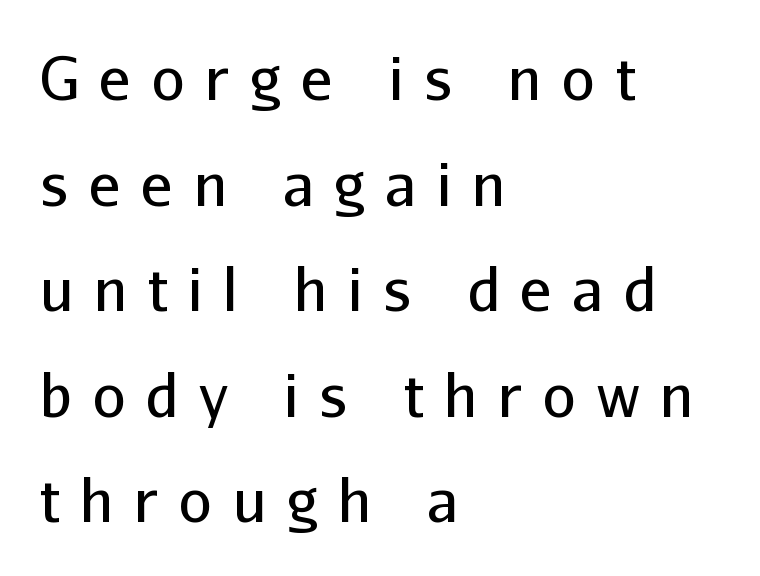
{"serif": "no", "italic": "no", "bold": "no", "weight": "regular", "width": "normal", "stroke_contrast": "low", "x_height": "medium", "monospaced": "no", "underline": "no", "align": "left", "line_spacing_ratio": 1.79, "letter_spacing": "wide", "letter_spacing_em": 0.35, "glyph_px": 59}
